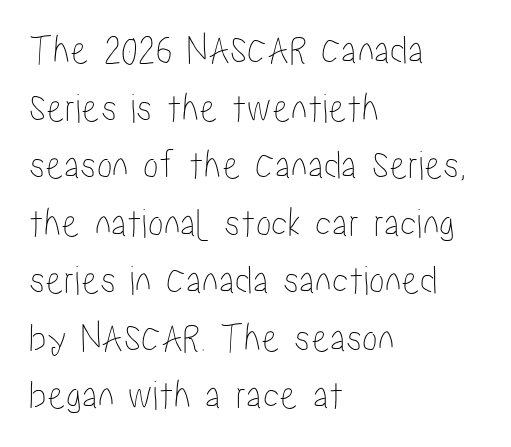
{"italic": "no", "width": "condensed", "stroke_contrast": "low", "x_height": "medium", "monospaced": "no", "underline": "no", "align": "left", "line_spacing": "normal", "line_spacing_ratio": 1.37, "letter_spacing": "normal", "letter_spacing_em": 0.0, "glyph_px": 42}
